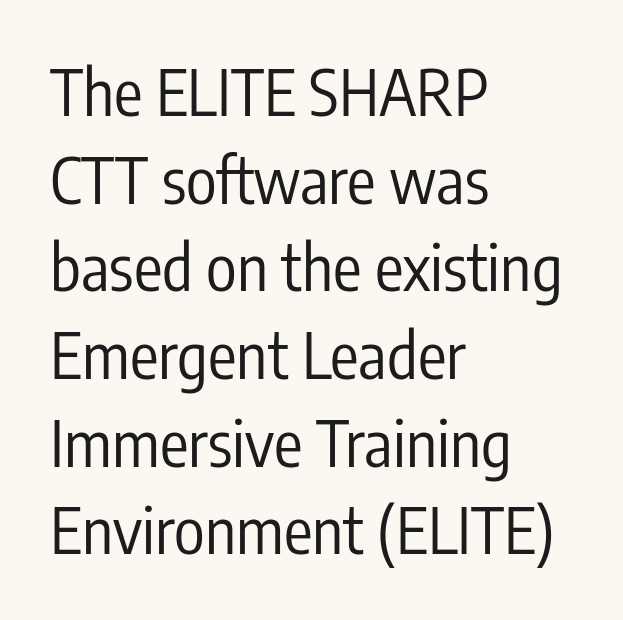
Q: Is the text bold? A: No.
Q: Is the text italic (slanted)? A: No, it is upright.
Q: Is the typeface a serif or a sans-serif typeface? A: Sans-serif.
Q: Is the text underlined? A: No.
Q: How is the paragraph aligned? A: Left-aligned.
Q: Is the spacing between letters normal or unusually wide? A: Normal.
Q: Is the spacing between lines tight, normal or loose? A: Normal.
Q: Width (condensed, normal, or wide)? A: Condensed.
Q: Stroke contrast? A: Low.
Q: x-height? A: Medium.
Q: Monospaced? A: No.
